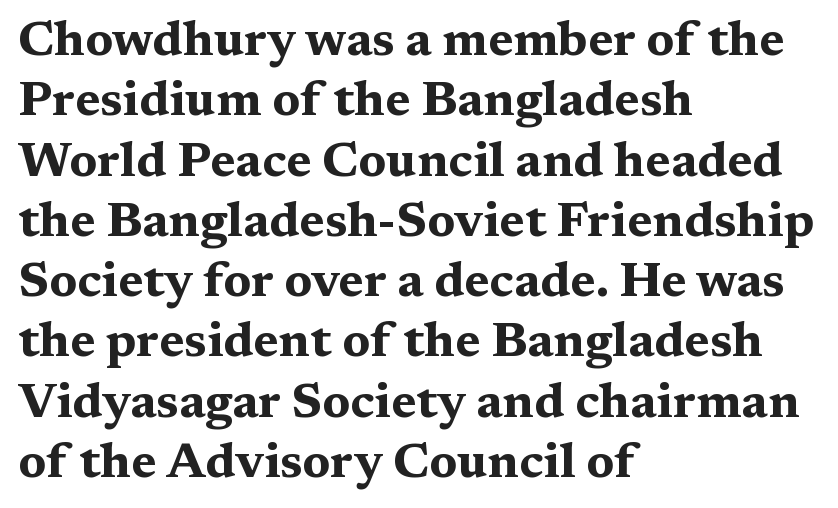
Q: Is the text bold? A: Yes.
Q: Is the text italic (slanted)? A: No, it is upright.
Q: Is the typeface a serif or a sans-serif typeface? A: Serif.
Q: Is the text underlined? A: No.
Q: How is the paragraph aligned? A: Left-aligned.
Q: Is the spacing between letters normal or unusually wide? A: Normal.
Q: Width (condensed, normal, or wide)? A: Wide.
Q: Stroke contrast? A: Medium.
Q: x-height? A: Medium.
Q: Monospaced? A: No.
